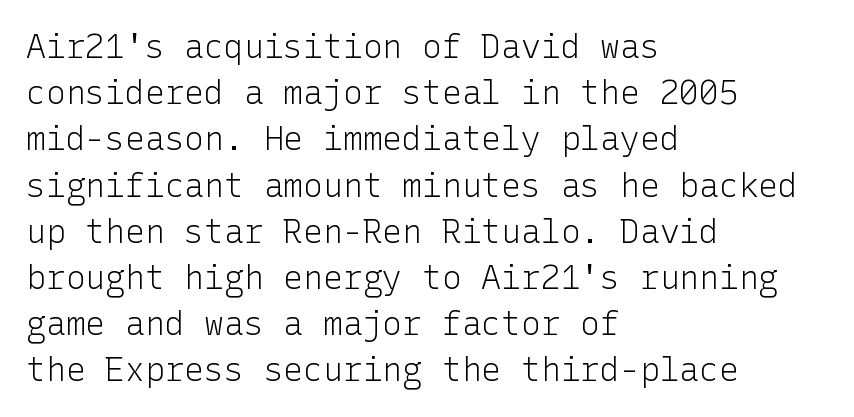
{"serif": "no", "italic": "no", "bold": "no", "weight": "light", "width": "normal", "stroke_contrast": "low", "x_height": "medium", "underline": "no", "align": "left", "line_spacing": "normal", "line_spacing_ratio": 1.4, "letter_spacing": "normal", "letter_spacing_em": 0.0, "glyph_px": 33}
